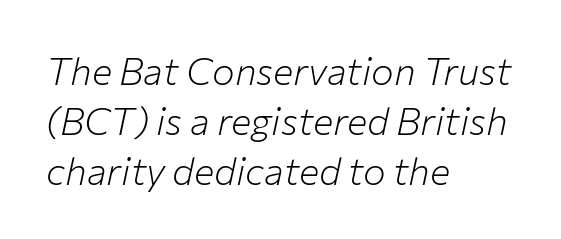
{"italic": "yes", "lean": "right", "slant_degrees": 12, "bold": "no", "weight": "light", "width": "normal", "stroke_contrast": "low", "x_height": "medium", "monospaced": "no", "underline": "no", "align": "left", "line_spacing": "normal", "line_spacing_ratio": 1.31, "letter_spacing": "normal", "letter_spacing_em": 0.0, "glyph_px": 38}
